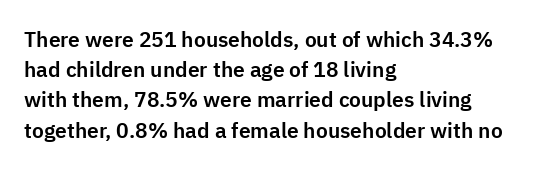
The image shows 21 px text type, upright; set left-aligned, normal line spacing (1.44x), normal letter spacing, not underlined.
